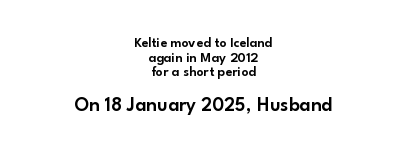
Q: Is the text italic (slanted)? A: No, it is upright.
Q: Is the text underlined? A: No.
Q: How is the paragraph aligned? A: Centered.
Q: Is the spacing between letters normal or unusually wide? A: Normal.
Q: Is the spacing between lines tight, normal or loose? A: Tight.
Q: Which block of text is set in a larger size, the first (top) or the second (bottom)? A: The second (bottom) one.
